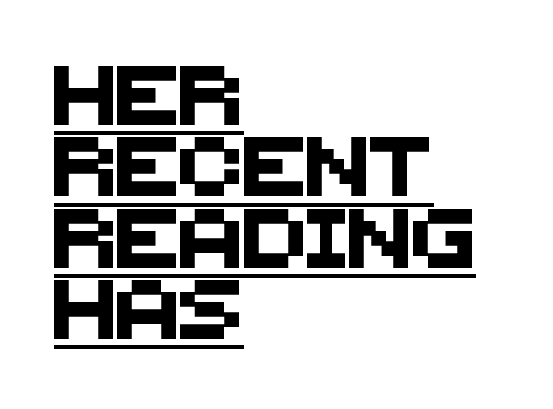
The words here are underlined. Layout note: lines flush left. Letter spacing: default. Check where the strokes stop: nothing finishes them off — pure sans.
